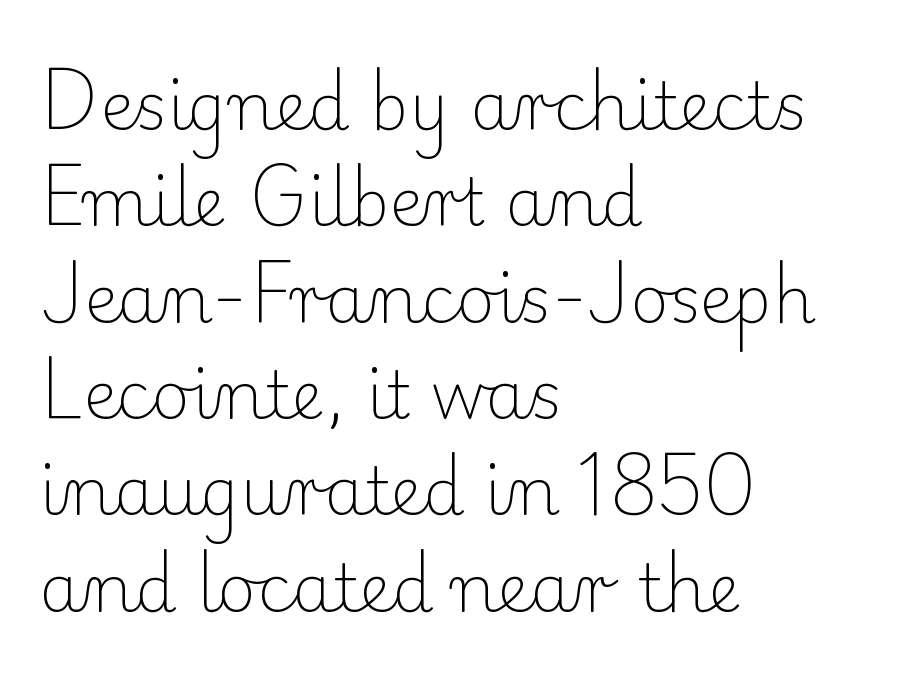
Ordinary non-slanted type is in use. Bold? No — there's no thickening of the strokes. Standard letterfit; no display-style spreading of the glyphs. The font family rendered here belongs to the serif group.
